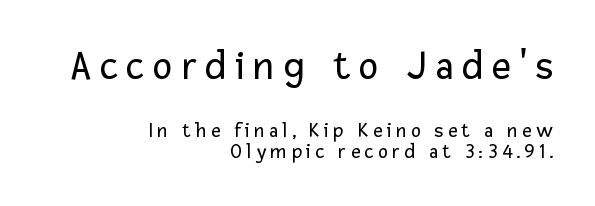
The glyphs are unaccompanied by any horizontal stroke below them. Spacing verdict: proportional, widths tailored to each character. In terms of leading, this rendering errs on the cramped side. In terms of posture, this sample is upright. The tracking reads as deliberately expanded to a designer's eye.
